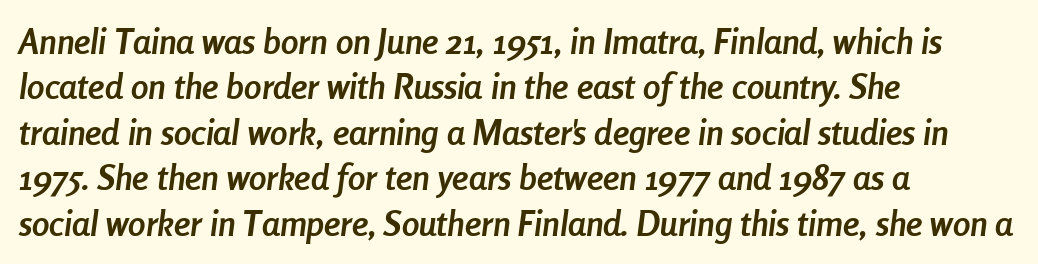
How are the letters spaced? Ordinarily, with no added tracking. The rendering uses a moderate line-height, typical for paragraphs. The compositor pushed each line to the left boundary. The strokes are fattened all the way to bold. The glyphs look as if they've been sheared to an angle.
